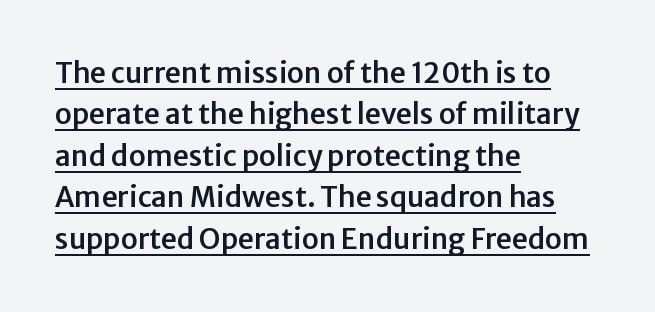
Q: Is the text italic (slanted)? A: No, it is upright.
Q: Is the typeface a serif or a sans-serif typeface? A: Sans-serif.
Q: Is the text underlined? A: Yes.
Q: How is the paragraph aligned? A: Left-aligned.
Q: Is the spacing between letters normal or unusually wide? A: Normal.
Q: Is the spacing between lines tight, normal or loose? A: Normal.
Q: Width (condensed, normal, or wide)? A: Normal.
Q: Stroke contrast? A: Low.
Q: x-height? A: Medium.
Q: Monospaced? A: No.
